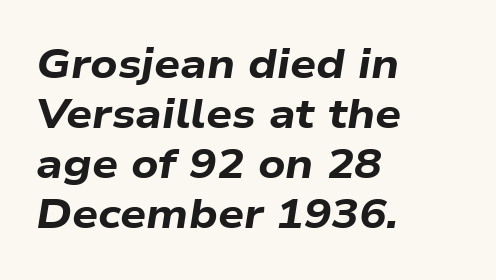
The image shows 41 px bold, wide type, italic (leaning right); set left-aligned, line spacing 1.22x, normal letter spacing, not underlined; low stroke contrast and a medium x-height.
